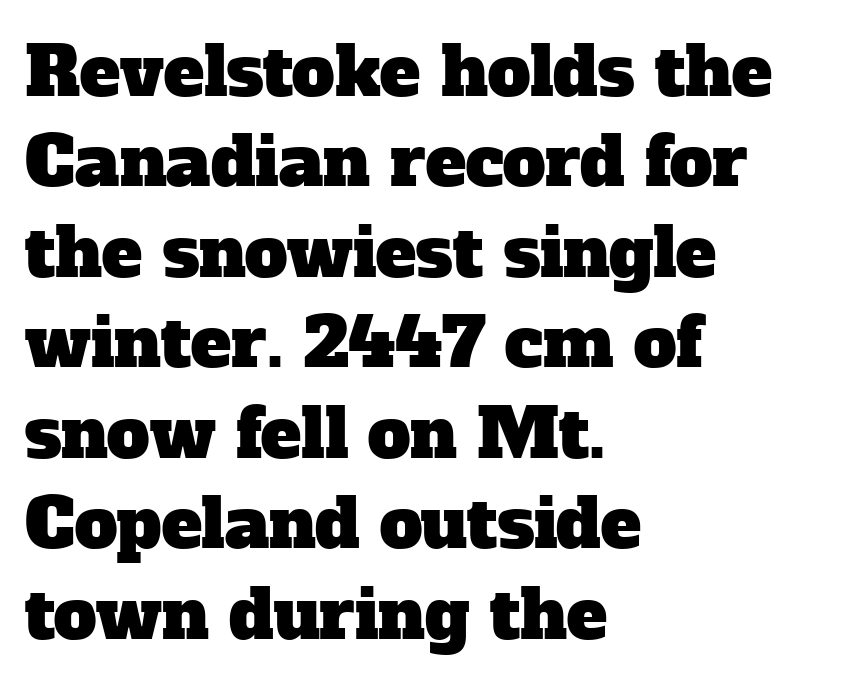
Teacher's note: observe the even left margin — that is flush-left alignment. Glance below the letters and you will spot only blank space. This sample uses a serif face. In terms of leading, this rendering sits right in the middle. A typesetter would call this proportional, since set widths differ per character. The line texture is even and compact thanks to regular tracking.
